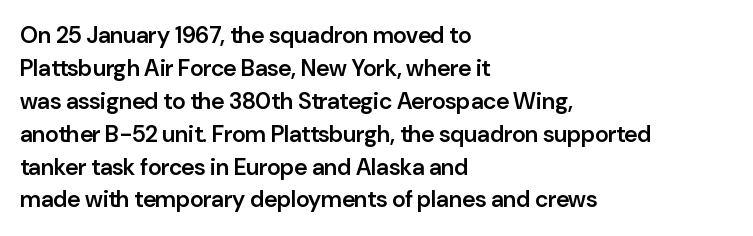
Q: Is the text bold? A: Semi-bold.
Q: Is the text italic (slanted)? A: No, it is upright.
Q: Is the text underlined? A: No.
Q: How is the paragraph aligned? A: Left-aligned.
Q: Is the spacing between letters normal or unusually wide? A: Normal.
Q: Is the spacing between lines tight, normal or loose? A: Normal.
